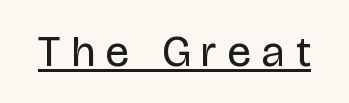
The glyphs are accompanied by a horizontal stroke just below them. The specimen reads as upright at a glance. Observe the wide spacing: letters keep a clear distance from each other. Each stroke keeps to a modest, everyday thickness or less.
